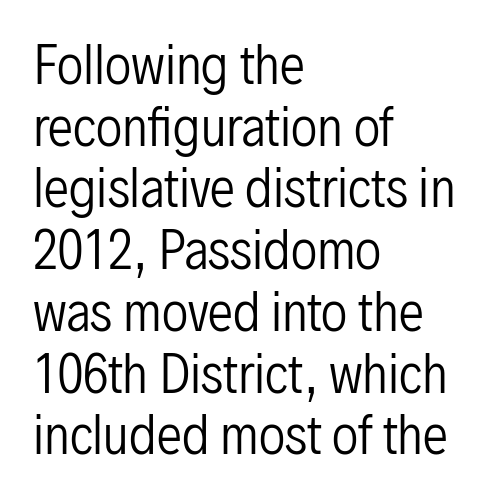
Q: Is the text bold? A: No.
Q: Is the text italic (slanted)? A: No, it is upright.
Q: Is the typeface a serif or a sans-serif typeface? A: Sans-serif.
Q: Is the text underlined? A: No.
Q: How is the paragraph aligned? A: Left-aligned.
Q: Is the spacing between letters normal or unusually wide? A: Normal.
Q: Width (condensed, normal, or wide)? A: Condensed.
Q: Stroke contrast? A: Low.
Q: x-height? A: Medium.
Q: Monospaced? A: No.
